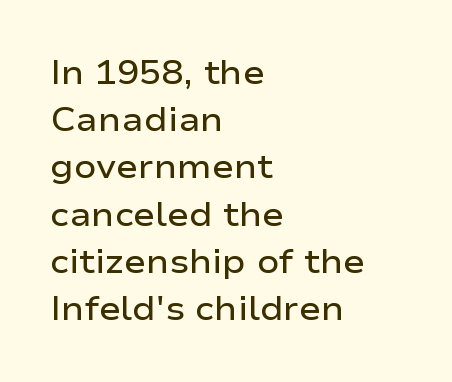
Q: Is the text bold? A: Semi-bold.
Q: Is the text italic (slanted)? A: No, it is upright.
Q: Is the typeface a serif or a sans-serif typeface? A: Sans-serif.
Q: Is the text underlined? A: No.
Q: How is the paragraph aligned? A: Left-aligned.
Q: Is the spacing between letters normal or unusually wide? A: Normal.
Q: Is the spacing between lines tight, normal or loose? A: Normal.
Q: Width (condensed, normal, or wide)? A: Wide.
Q: Stroke contrast? A: Low.
Q: x-height? A: Medium.
Q: Monospaced? A: No.
